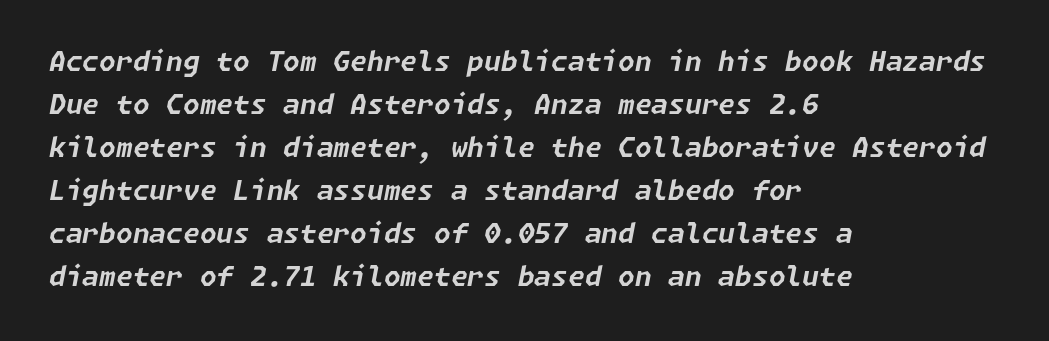
Q: Is the text bold? A: Yes.
Q: Is the text italic (slanted)? A: Yes, it leans right by about 11 degrees.
Q: Is the text underlined? A: No.
Q: How is the paragraph aligned? A: Left-aligned.
Q: Is the spacing between letters normal or unusually wide? A: Normal.
Q: Is the spacing between lines tight, normal or loose? A: Normal.
